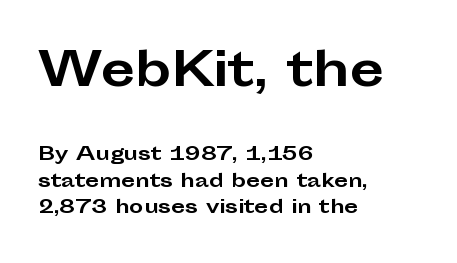
The image shows 45 px bold, wide sans-serif type, upright; set left-aligned, normal line spacing (1.47x), normal letter spacing, not underlined; the first (top) block is 2.5x larger; low stroke contrast and a medium x-height.
